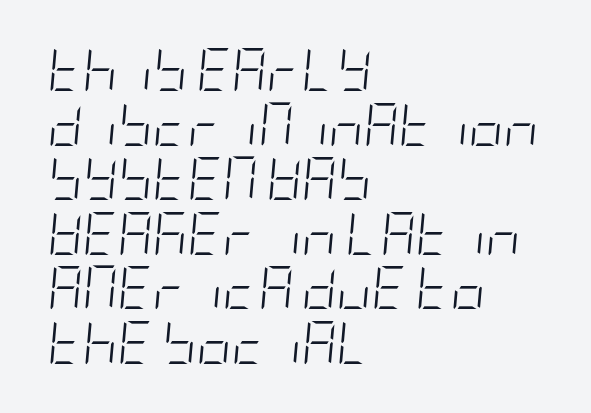
Short and long lines alike share a common starting point at left. These lines keep a tight, regular rhythm from letter to letter. Quick note: underline off. The glyphs look as if they've been sheared to an angle.
